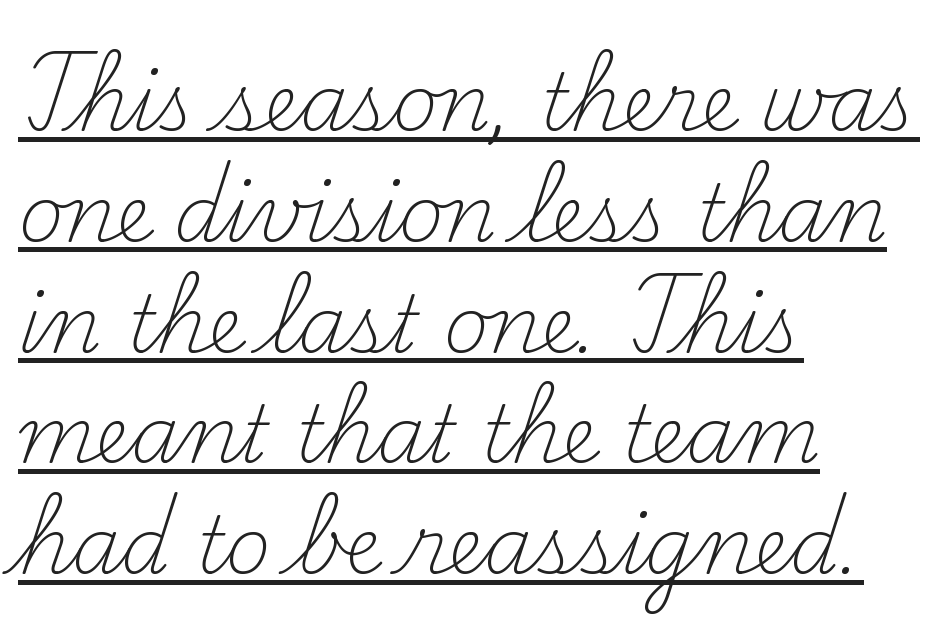
You could not count columns in this text — the font is proportionally spaced. Between one letter and the next there's only the usual sliver of space. No heavy texture on the line: the type isn't bold. Regular leading. Has an underline been added? It has.
